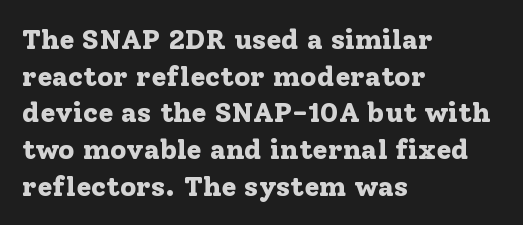
The image shows 28 px bold serif type, upright; set left-aligned, normal line spacing (1.31x), normal letter spacing, not underlined; low stroke contrast and a medium x-height.
